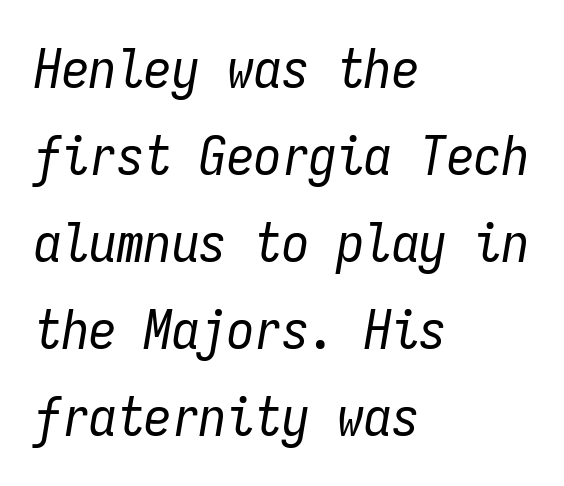
{"italic": "yes", "lean": "right", "slant_degrees": 9, "bold": "no", "weight": "regular", "width": "condensed", "stroke_contrast": "low", "x_height": "medium", "monospaced": "yes", "underline": "no", "align": "left", "line_spacing": "normal", "line_spacing_ratio": 1.58, "letter_spacing": "normal", "letter_spacing_em": 0.0, "glyph_px": 55}
